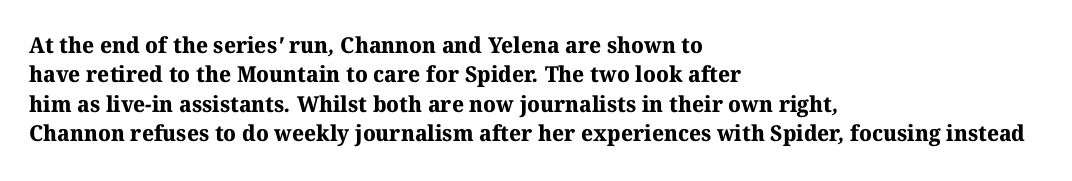
{"bold": "yes", "underline": "no", "align": "left", "line_spacing": "normal", "line_spacing_ratio": 1.33, "letter_spacing": "normal", "letter_spacing_em": 0.0, "glyph_px": 22}
